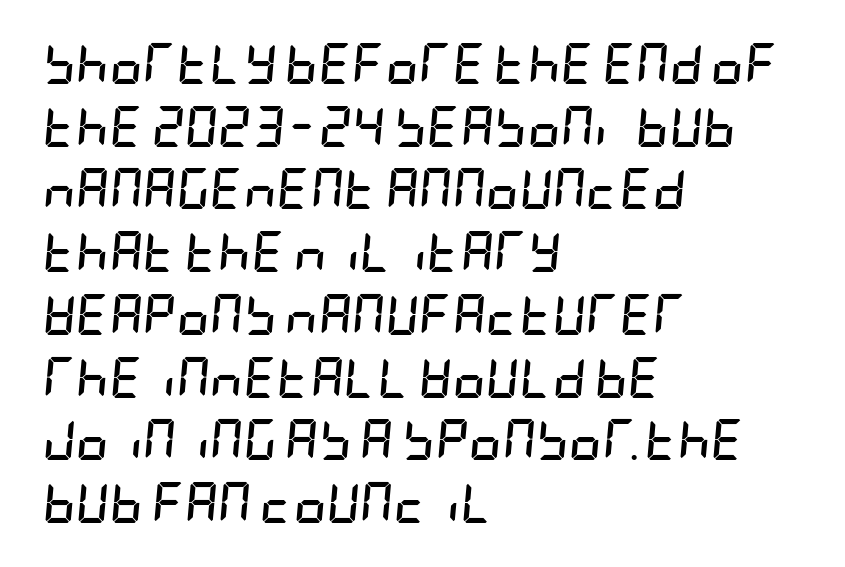
This sample keeps an unexceptional amount of space between lines. Each word holds together tightly as a unit, with standard inter-letter gaps. On the weight axis this lands at bold, roughly 700. When letters slant like this, we call the style italic.
